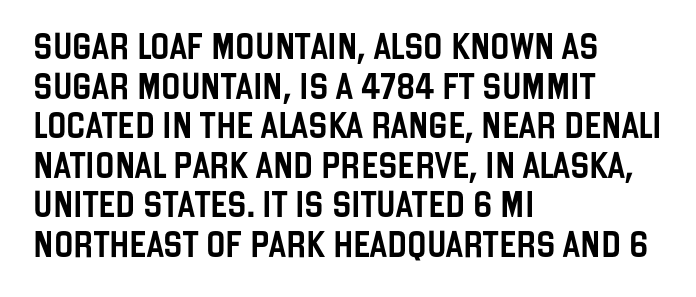
The image shows 26 px text type, upright; set left-aligned, normal line spacing (1.52x), normal letter spacing, not underlined.
